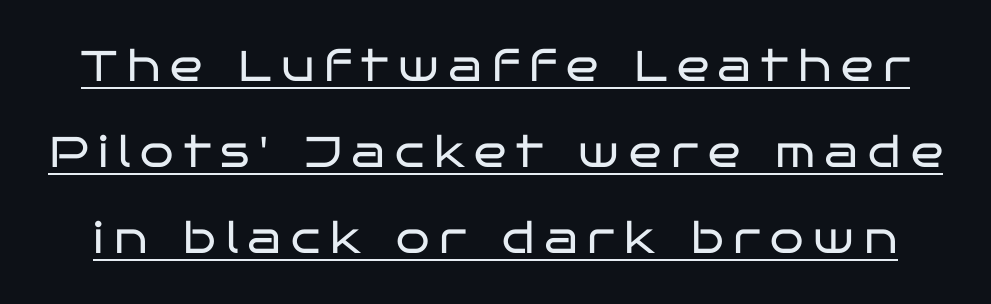
Q: Is the text bold? A: No.
Q: Is the text italic (slanted)? A: No, it is upright.
Q: Is the typeface a serif or a sans-serif typeface? A: Sans-serif.
Q: Is the text underlined? A: Yes.
Q: Is the spacing between letters normal or unusually wide? A: Unusually wide.
Q: Is the spacing between lines tight, normal or loose? A: Loose.
Q: Width (condensed, normal, or wide)? A: Wide.
Q: Stroke contrast? A: Low.
Q: x-height? A: Large.
Q: Monospaced? A: No.
